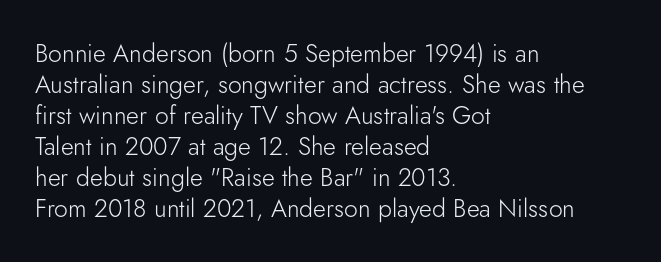
A light-to-regular cut is what we see here. Clear beneath every line of the passage. Vertical strokes here are truly vertical. The passage shown has conventional tracking throughout. Leftover space on each line is placed entirely after the last word.
